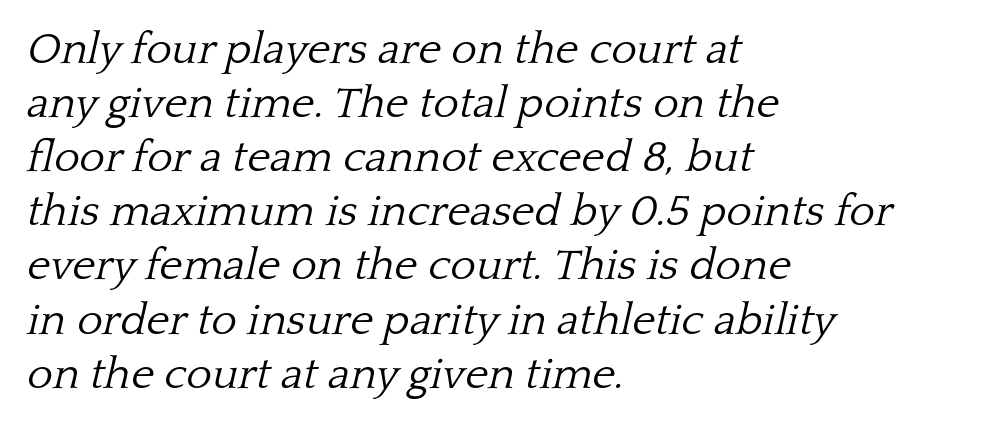
Q: Is the text bold? A: No.
Q: Is the text italic (slanted)? A: Yes, it leans right by about 13 degrees.
Q: Is the typeface a serif or a sans-serif typeface? A: Serif.
Q: Is the text underlined? A: No.
Q: How is the paragraph aligned? A: Left-aligned.
Q: Is the spacing between letters normal or unusually wide? A: Normal.
Q: Width (condensed, normal, or wide)? A: Normal.
Q: Stroke contrast? A: Low.
Q: x-height? A: Medium.
Q: Monospaced? A: No.
